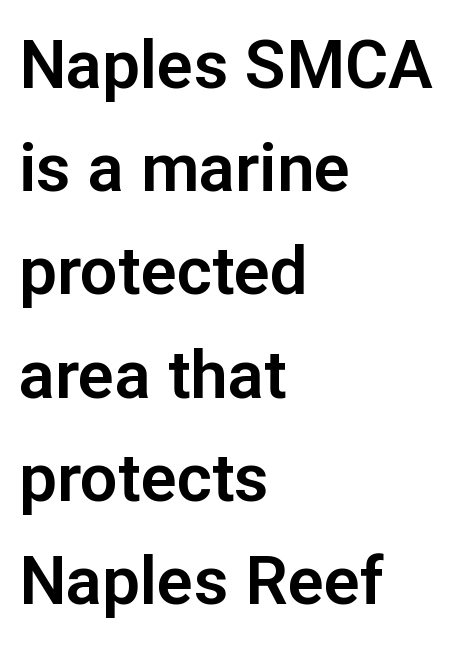
{"serif": "no", "italic": "no", "width": "normal", "stroke_contrast": "low", "x_height": "medium", "monospaced": "no", "underline": "no", "align": "left", "line_spacing": "normal", "line_spacing_ratio": 1.54, "letter_spacing": "normal", "letter_spacing_em": 0.0, "glyph_px": 67}
